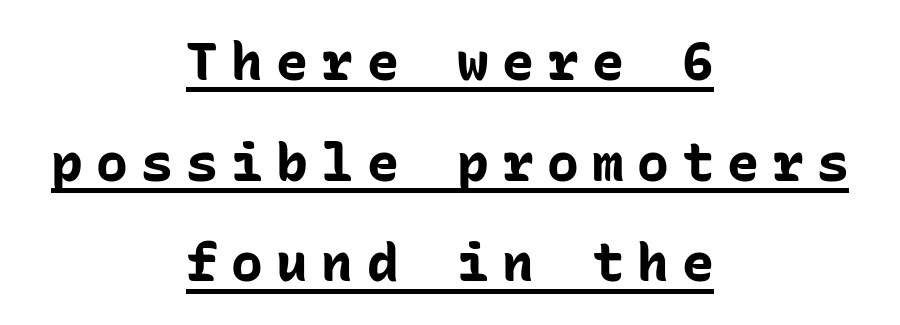
Q: Is the text bold? A: Yes.
Q: Is the text italic (slanted)? A: No, it is upright.
Q: Is the typeface a serif or a sans-serif typeface? A: Sans-serif.
Q: Is the text underlined? A: Yes.
Q: How is the paragraph aligned? A: Centered.
Q: Is the spacing between letters normal or unusually wide? A: Unusually wide.
Q: Is the spacing between lines tight, normal or loose? A: Loose.
Q: Width (condensed, normal, or wide)? A: Normal.
Q: Stroke contrast? A: Low.
Q: x-height? A: Medium.
Q: Monospaced? A: Yes.
